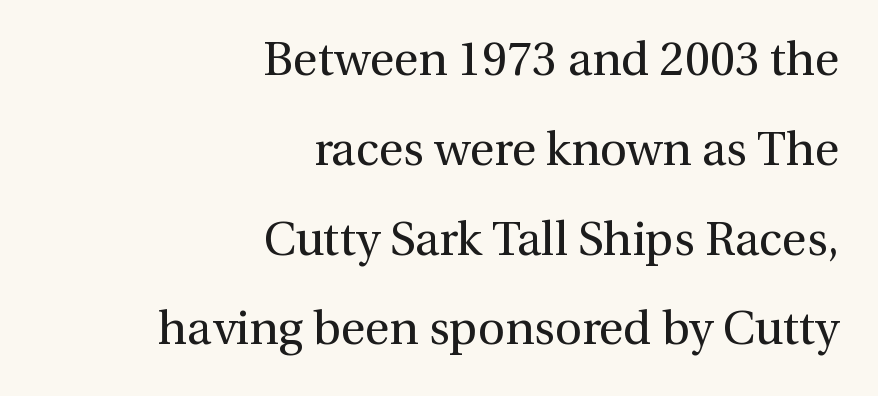
The image shows 47 px regular-weight serif type, upright; set right-aligned, loose line spacing (1.91x), normal letter spacing, not underlined; medium stroke contrast and a medium x-height.
